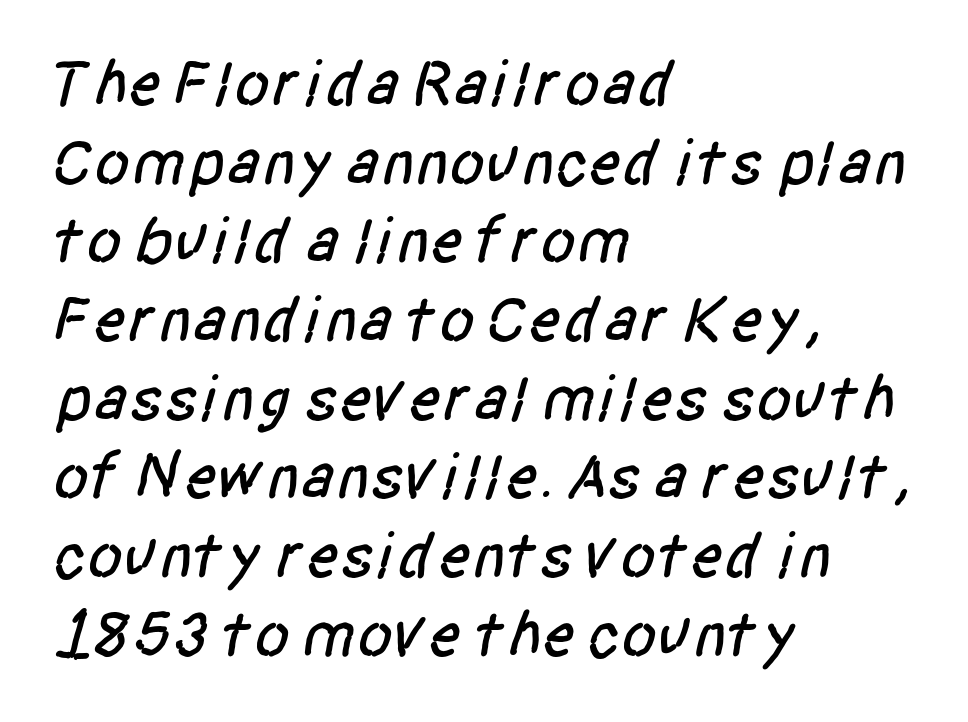
The image shows 65 px condensed sans-serif type; set left-aligned, line spacing 1.21x, normal letter spacing, not underlined; low stroke contrast and a large x-height.
